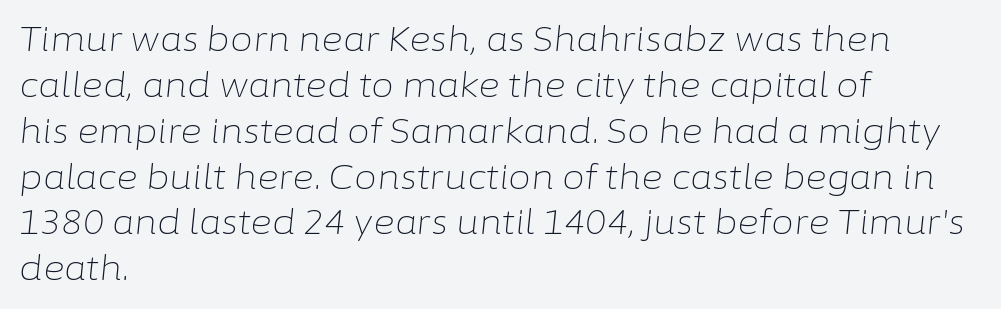
{"italic": "yes", "lean": "right", "slant_degrees": 6, "bold": "no", "weight": "light", "width": "normal", "stroke_contrast": "low", "x_height": "medium", "monospaced": "no", "underline": "no", "align": "left", "line_spacing": "normal", "line_spacing_ratio": 1.39, "letter_spacing": "normal", "letter_spacing_em": 0.0, "glyph_px": 33}
